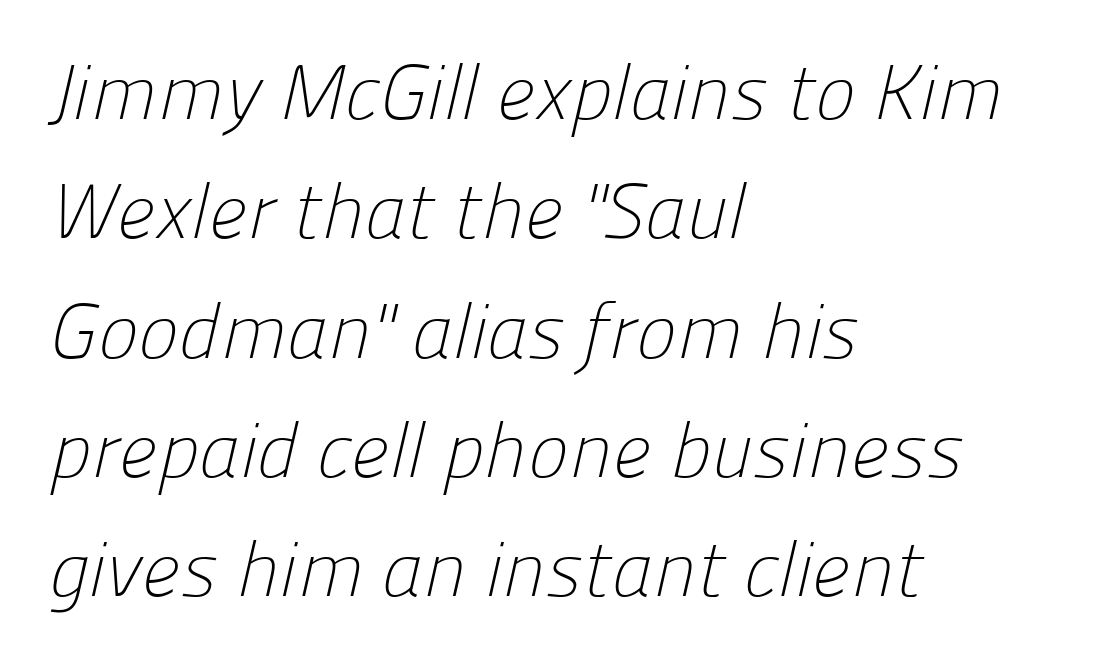
Stems and bowls with no extra thickness — not bold. Leading: standard. Lines of text with bare space underneath. The ragged edge is on the right, which tells us the setting is flush left.
